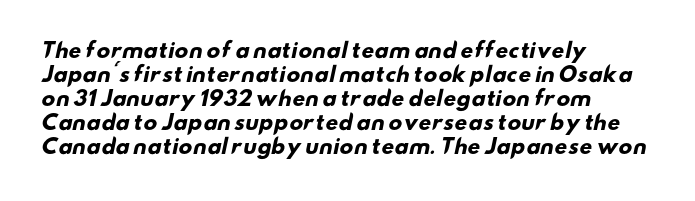
{"bold": "yes", "underline": "no", "align": "left", "line_spacing_ratio": 1.2, "letter_spacing": "normal", "letter_spacing_em": 0.0, "glyph_px": 20}
